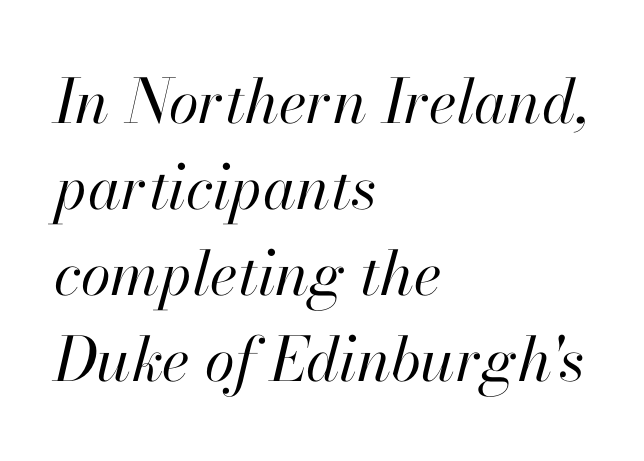
{"italic": "yes", "lean": "right", "slant_degrees": 13, "bold": "no", "weight": "regular", "width": "normal", "stroke_contrast": "high", "x_height": "small", "monospaced": "no", "underline": "no", "align": "left", "line_spacing": "normal", "line_spacing_ratio": 1.41, "letter_spacing": "normal", "letter_spacing_em": 0.0, "glyph_px": 61}
